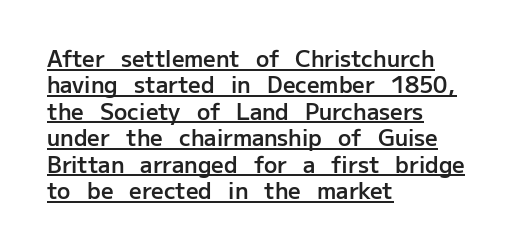
The image shows 22 px text type, upright; set left-aligned, line spacing 1.2x, normal letter spacing, underlined.
